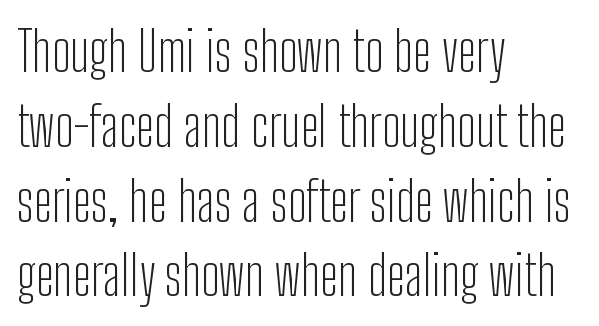
{"serif": "no", "italic": "no", "bold": "no", "weight": "light", "width": "condensed", "stroke_contrast": "low", "x_height": "medium", "monospaced": "no", "underline": "no", "align": "left", "line_spacing": "normal", "line_spacing_ratio": 1.36, "letter_spacing": "normal", "letter_spacing_em": 0.0, "glyph_px": 55}
